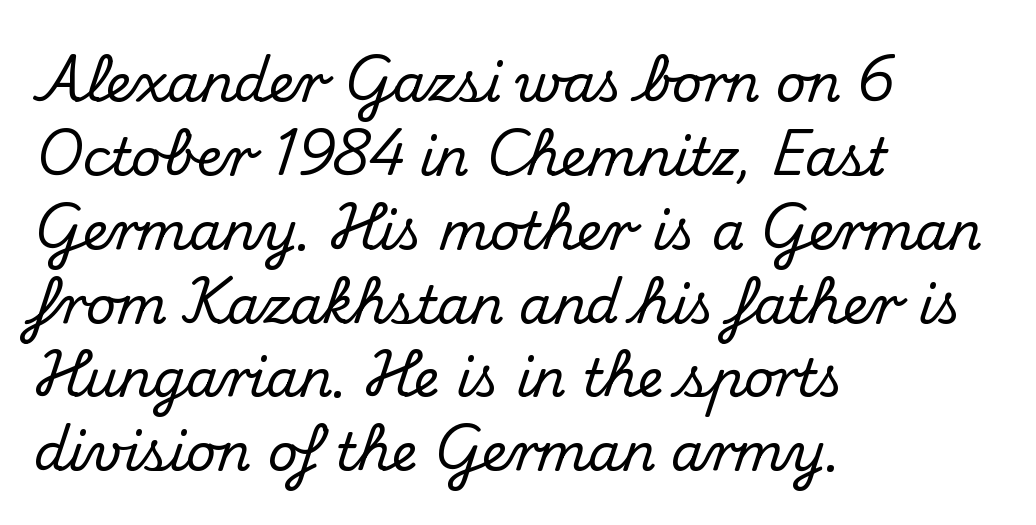
The image shows 52 px serif type; set left-aligned, normal line spacing (1.42x), normal letter spacing, not underlined; medium stroke contrast and a small x-height.
